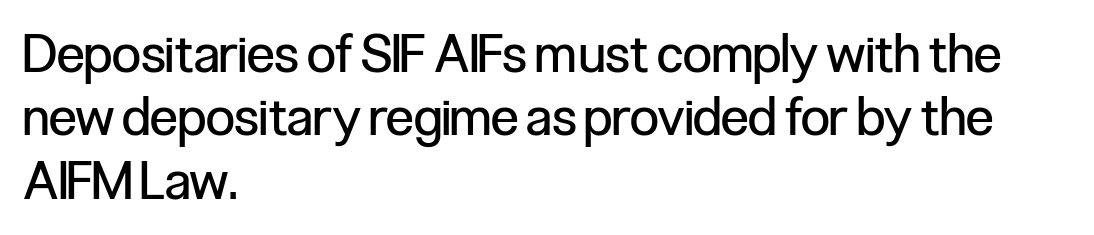
Looks like regular typesetting: each glyph gets only the width it needs. Leftover space on each line is placed entirely after the last word. No feet cap the strokes, marking this as sans-serif type. Glance below the letters and you will spot only blank space.
